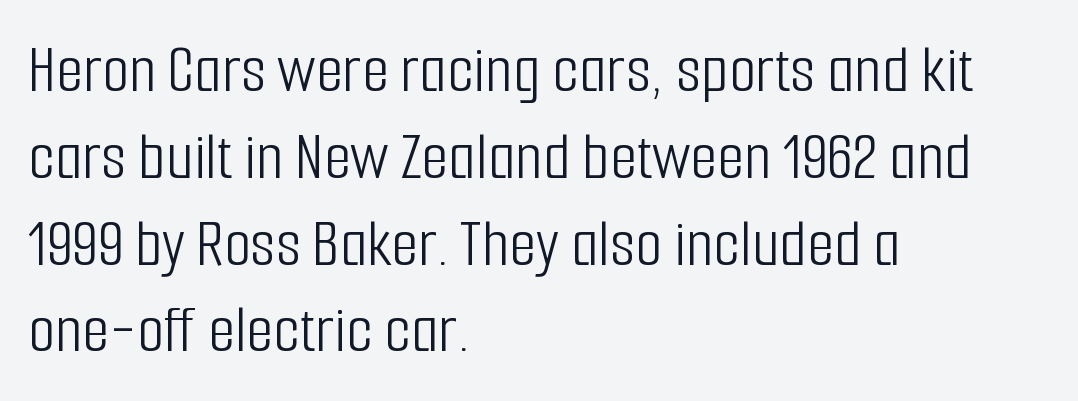
The image shows 70 px light, condensed sans-serif type, upright; set left-aligned, line spacing 1.24x, normal letter spacing, not underlined; low stroke contrast and a medium x-height.
